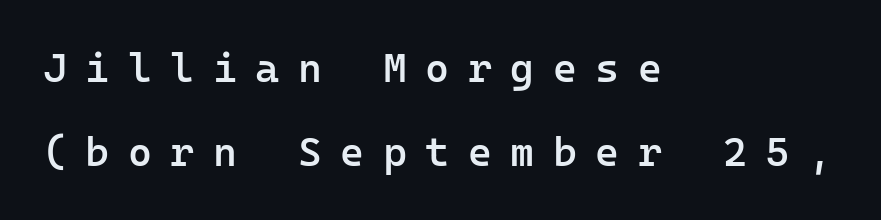
Note the uniform advance width — an 'i' takes as much space as an 'm'. A fair bit of extra ink — the face is semibold, not bold. Look at the bottom of the vertical strokes: they stop flat, with no serifs. Honestly, there is no underline to notice here at all. This is roman type, the default non-slanted kind. Look at the tracking — it's clearly loosened, letters drifting apart.
